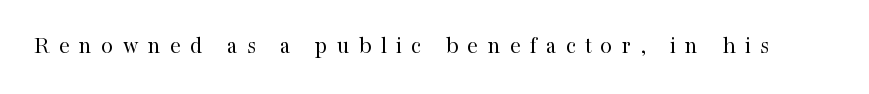
The specimen reads as upright at a glance. Plain, unruled lines of type. Each word looks stretched out because of the extra space between its letters. The typesetting does not lean heavy: it is not bold.
